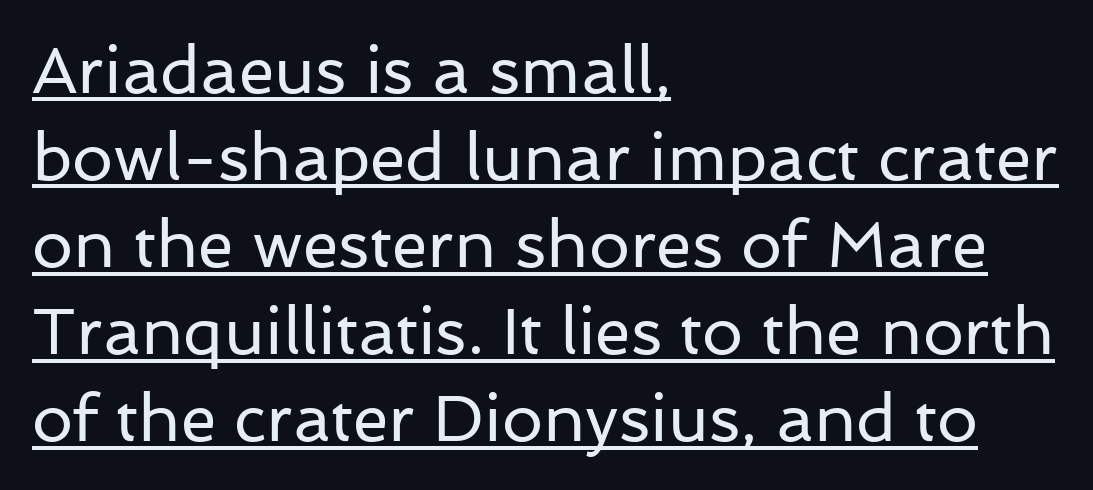
Q: Is the text bold? A: No.
Q: Is the text italic (slanted)? A: No, it is upright.
Q: Is the typeface a serif or a sans-serif typeface? A: Sans-serif.
Q: Is the text underlined? A: Yes.
Q: How is the paragraph aligned? A: Left-aligned.
Q: Is the spacing between letters normal or unusually wide? A: Normal.
Q: Is the spacing between lines tight, normal or loose? A: Normal.
Q: Width (condensed, normal, or wide)? A: Normal.
Q: Stroke contrast? A: Low.
Q: x-height? A: Medium.
Q: Monospaced? A: No.
